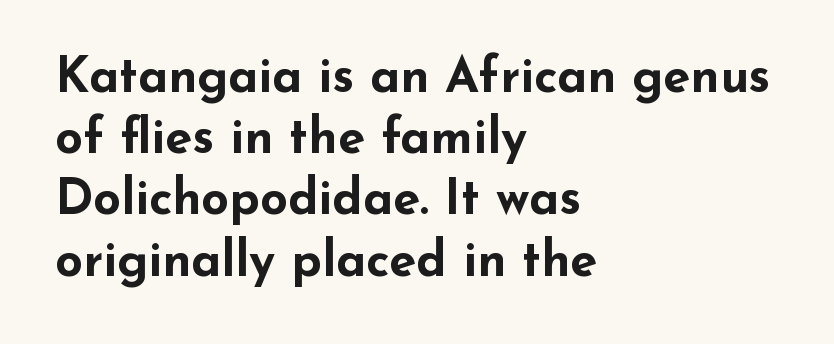
The image shows 49 px bold, wide sans-serif type, upright; set left-aligned, normal line spacing (1.25x), normal letter spacing, not underlined; low stroke contrast and a small x-height.
